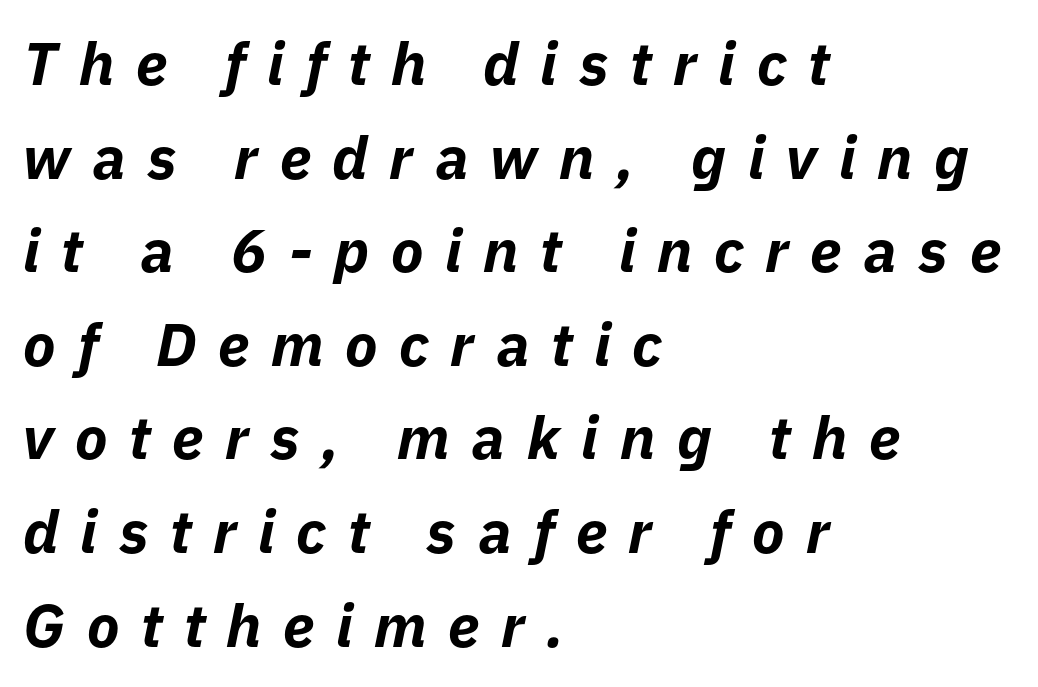
Underlining? Definitely not there. A typesetter would call this heavily tracked-out type. Note the varied advance widths — an 'i' is clearly narrower than an 'm'. These lines stack with their left ends in a neat column.
